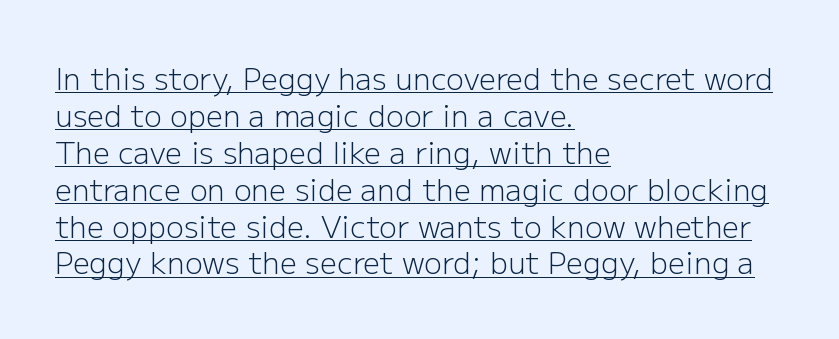
The image shows 30 px light sans-serif type, upright; set left-aligned, line spacing 1.23x, normal letter spacing, underlined; low stroke contrast and a medium x-height.
